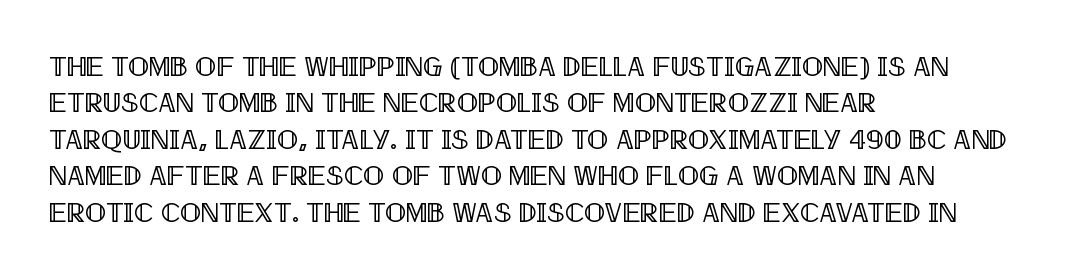
{"italic": "no", "width": "condensed", "x_height": "large", "monospaced": "no", "underline": "no", "align": "left", "line_spacing": "normal", "line_spacing_ratio": 1.3, "letter_spacing": "normal", "letter_spacing_em": 0.0, "glyph_px": 28}
